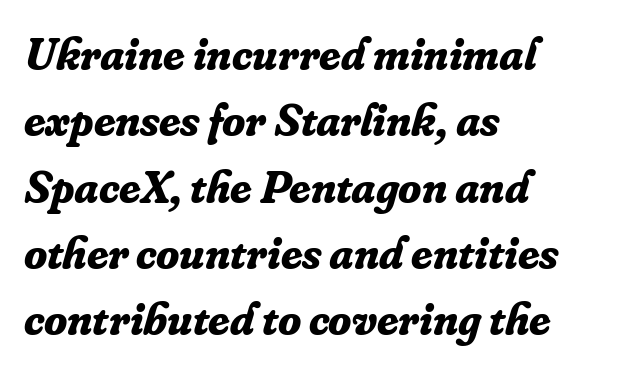
Caption: bold face, heavy strokes. Whoever set this chose a conventional vertical rhythm. Proportional: the letters do not fall into vertical columns. Check the space under the baseline: it is left empty. This rendering leaves character spacing at its baseline value. The text block is weighted toward the left margin, trailing off unevenly rightward.
